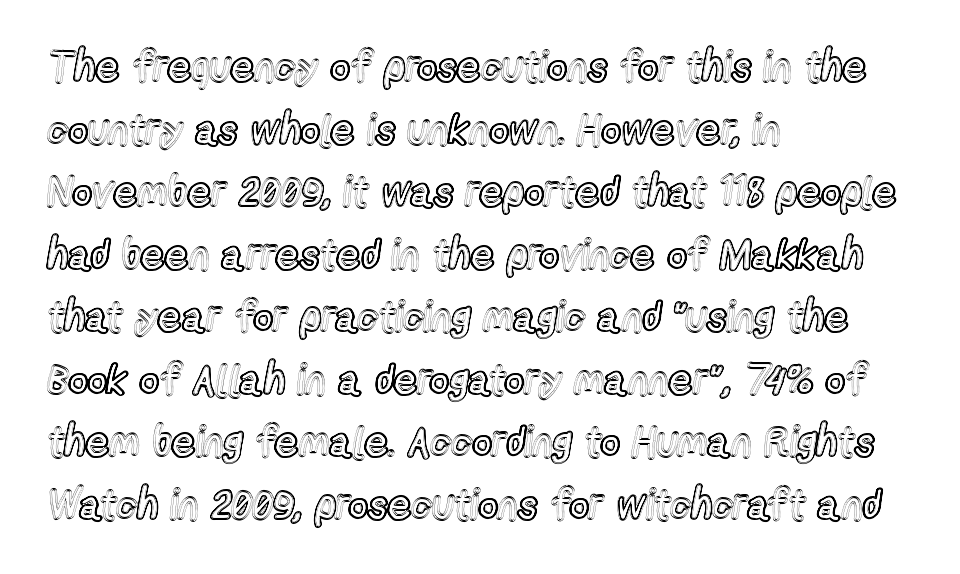
The typesetter chose a ragged-right arrangement here. The passage shown is typed in a proportional face where columns would drift. The foot of each line stays bare and open. A normal amount of white space separates one row of letters from the next. There is no visible air inserted between adjacent glyphs.
